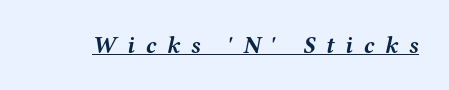
The image shows 24 px bold type, italic (leaning right); set unusually wide letter spacing (+0.44 em), underlined.
